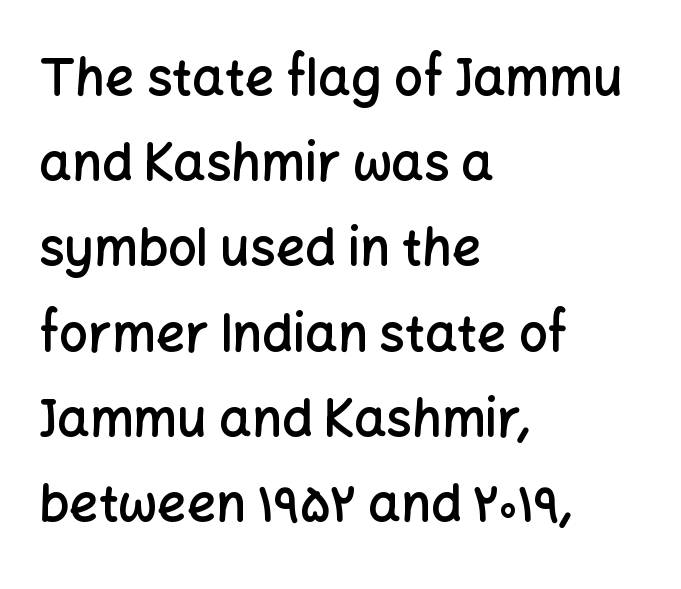
{"serif": "no", "italic": "no", "bold": "semi", "weight": "semibold", "width": "normal", "stroke_contrast": "low", "x_height": "medium", "monospaced": "no", "underline": "no", "align": "left", "line_spacing": "normal", "line_spacing_ratio": 1.67, "letter_spacing": "normal", "letter_spacing_em": 0.0, "glyph_px": 51}
